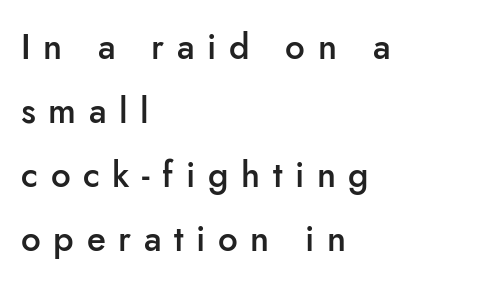
Q: Is the text bold? A: Semi-bold.
Q: Is the text italic (slanted)? A: No, it is upright.
Q: Is the typeface a serif or a sans-serif typeface? A: Sans-serif.
Q: Is the text underlined? A: No.
Q: How is the paragraph aligned? A: Left-aligned.
Q: Is the spacing between letters normal or unusually wide? A: Unusually wide.
Q: Width (condensed, normal, or wide)? A: Normal.
Q: Stroke contrast? A: Low.
Q: x-height? A: Small.
Q: Monospaced? A: No.
